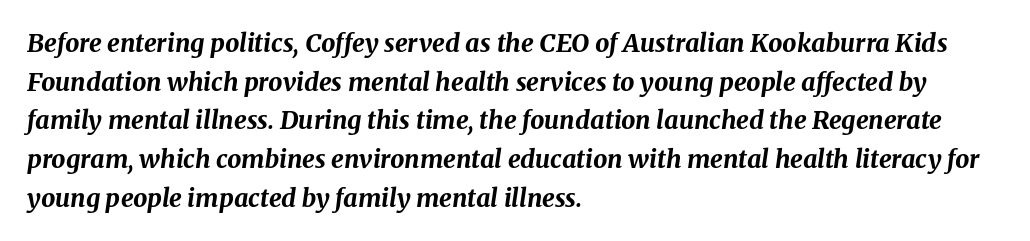
{"italic": "yes", "lean": "right", "slant_degrees": 8, "bold": "yes", "underline": "no", "align": "left", "line_spacing": "normal", "line_spacing_ratio": 1.55, "letter_spacing": "normal", "letter_spacing_em": 0.0, "glyph_px": 25}
